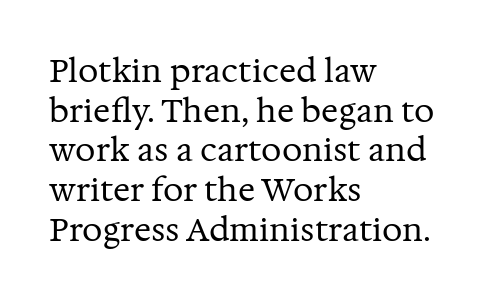
The image shows 32 px regular-weight serif type, upright; set left-aligned, line spacing 1.24x, normal letter spacing, not underlined; medium stroke contrast and a medium x-height.
